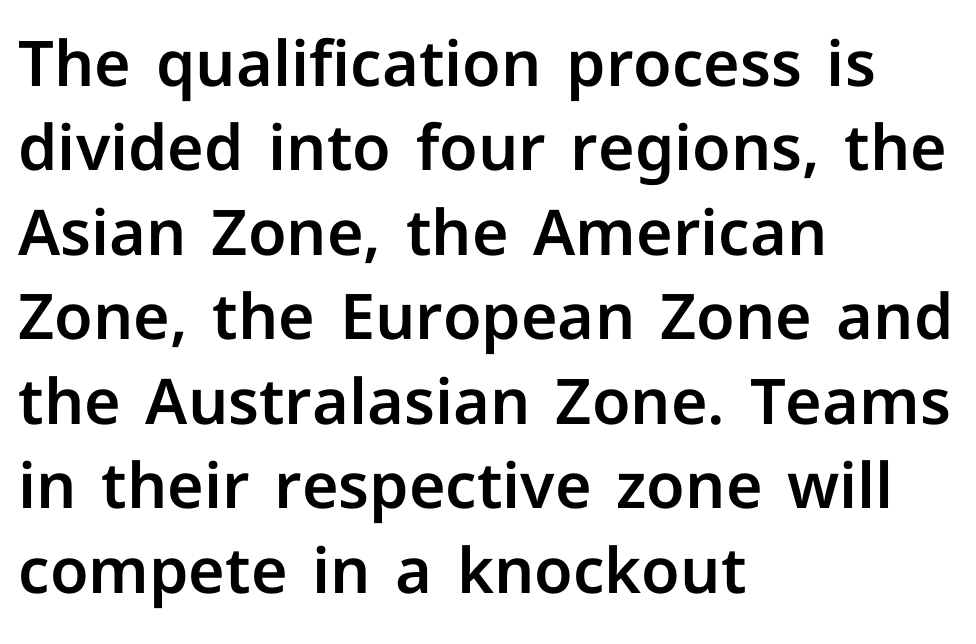
{"serif": "no", "italic": "no", "width": "normal", "stroke_contrast": "low", "x_height": "medium", "monospaced": "no", "underline": "no", "align": "left", "line_spacing": "normal", "line_spacing_ratio": 1.34, "letter_spacing": "normal", "letter_spacing_em": 0.0, "glyph_px": 63}
